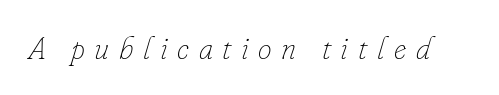
Q: Is the text bold? A: No.
Q: Is the text italic (slanted)? A: Yes, it leans right by about 16 degrees.
Q: Is the text underlined? A: No.
Q: Is the spacing between letters normal or unusually wide? A: Unusually wide.
Q: Width (condensed, normal, or wide)? A: Normal.
Q: Stroke contrast? A: Low.
Q: x-height? A: Small.
Q: Monospaced? A: No.
